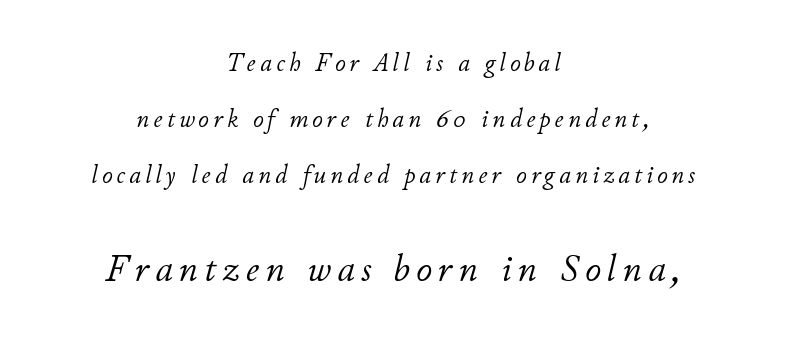
Q: Is the text bold? A: No.
Q: Is the text italic (slanted)? A: Yes, it leans right by about 11 degrees.
Q: Is the text underlined? A: No.
Q: How is the paragraph aligned? A: Centered.
Q: Is the spacing between lines tight, normal or loose? A: Loose.
Q: Which block of text is set in a larger size, the first (top) or the second (bottom)? A: The second (bottom) one.
Q: Width (condensed, normal, or wide)? A: Normal.
Q: Stroke contrast? A: Low.
Q: x-height? A: Small.
Q: Monospaced? A: No.
